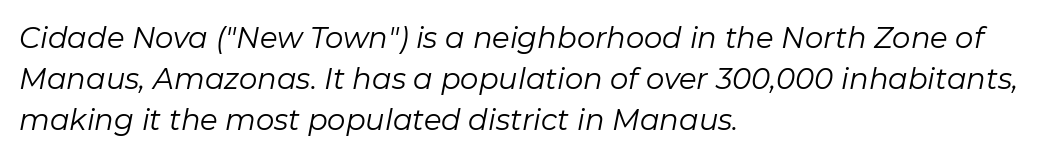
Type without underlining. Summary of weight: not heavy and not bold. Do the characters align in a grid? No, the font is proportional. Rendered with sloped, italic letterforms. A student would call this left alignment; a typographer would say flush left, rag right. This sample uses plain, unmodified letter spacing.
